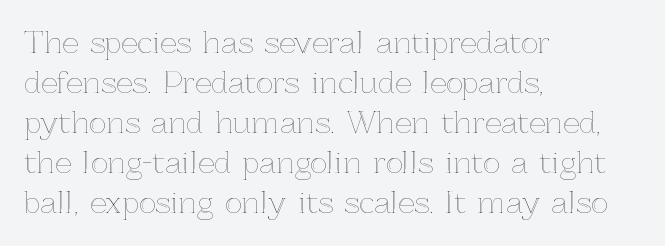
{"italic": "no", "width": "normal", "x_height": "medium", "monospaced": "no", "underline": "no", "align": "left", "line_spacing": "normal", "line_spacing_ratio": 1.38, "letter_spacing": "normal", "letter_spacing_em": 0.0, "glyph_px": 29}
